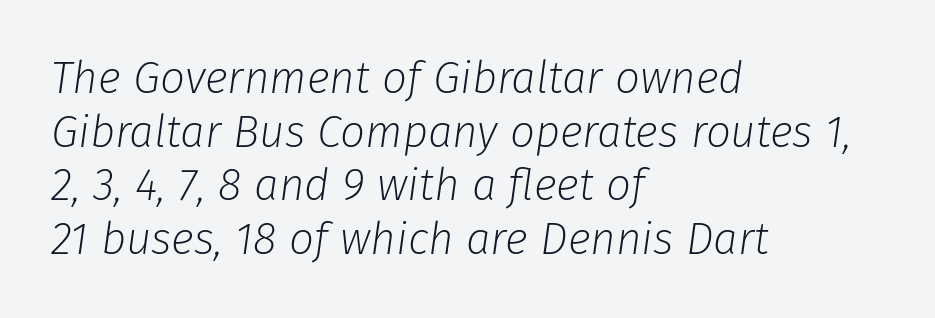
Students, note that the glyphs here touch the page at normal intervals. Short and long lines alike share a common starting point at left. Is this a fixed-width face? No — the glyphs have proportional, varying widths. Ink coverage per letter is moderate at most.
